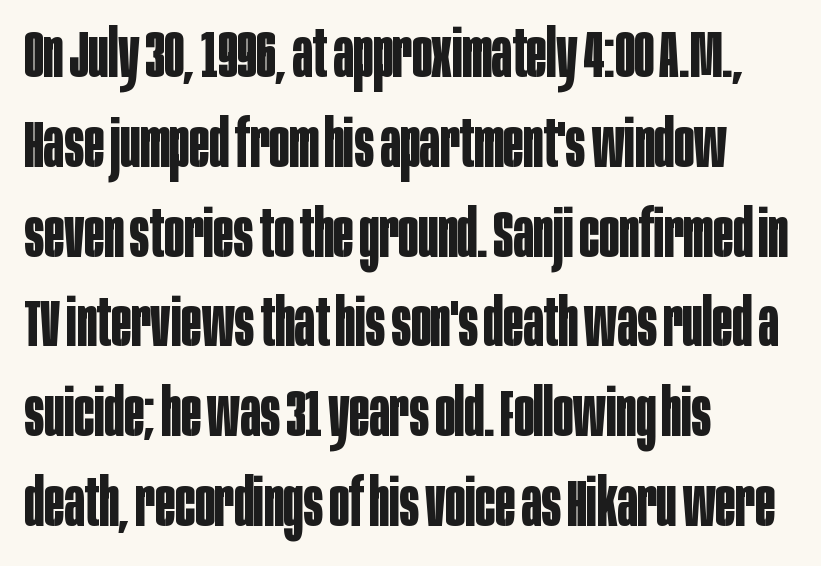
Is there much room between lines? A standard amount, neither cramped nor airy. Look at the tracking — it's just the regular setting, nothing added. The lettering stays uniformly vertical, giving the passage a roman look. You could not count columns in this text — the font is proportionally spaced. Weight check: bold — yes, fully. This rendering uses left alignment, leaving the right contour irregular.
